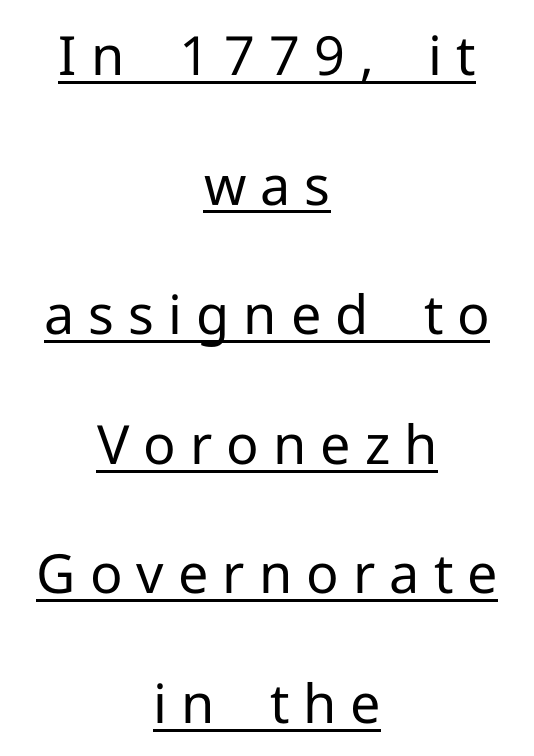
Regarding leading, the lines here are spaced well apart. Which margin do the lines hug? Neither — every line sits in the middle. Look at the tracking — it's clearly loosened, letters drifting apart. You can tell from the bare stems that sans-serif type was used. Do the characters align in a grid? No, the font is proportional.
